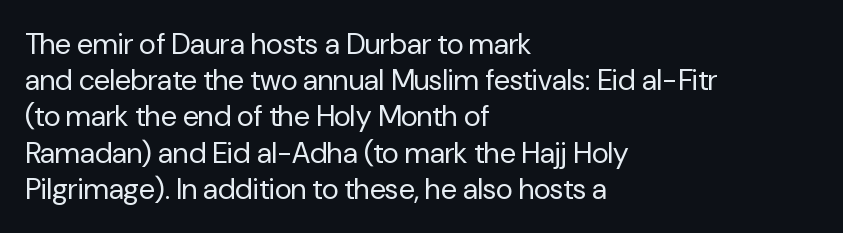
The image shows 29 px regular-weight sans-serif type, upright; set left-aligned, normal line spacing (1.25x), normal letter spacing, not underlined; low stroke contrast and a medium x-height.
